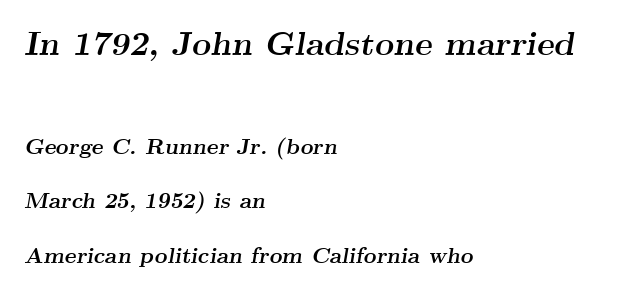
The image shows 33 px semibold, wide serif type, italic (leaning right); set left-aligned, loose line spacing (2.49x), normal letter spacing, not underlined; the first (top) block is 1.5x larger; medium stroke contrast and a small x-height.
